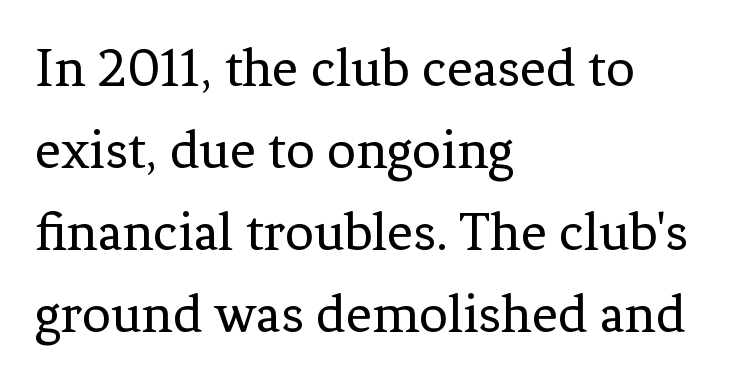
{"serif": "yes", "italic": "no", "bold": "no", "weight": "regular", "width": "normal", "stroke_contrast": "low", "x_height": "medium", "monospaced": "no", "underline": "no", "align": "left", "line_spacing": "normal", "line_spacing_ratio": 1.44, "letter_spacing": "normal", "letter_spacing_em": 0.0, "glyph_px": 57}
